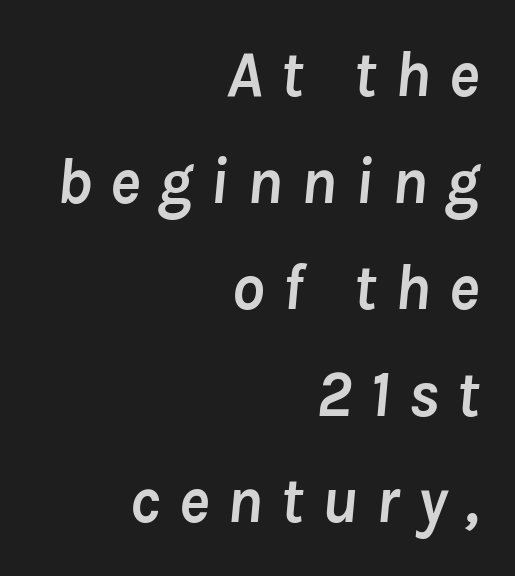
Q: Is the text bold? A: Yes.
Q: Is the text italic (slanted)? A: Yes, it leans right by about 8 degrees.
Q: Is the text underlined? A: No.
Q: How is the paragraph aligned? A: Right-aligned.
Q: Is the spacing between letters normal or unusually wide? A: Unusually wide.
Q: Is the spacing between lines tight, normal or loose? A: Normal.
Q: Width (condensed, normal, or wide)? A: Normal.
Q: Stroke contrast? A: Low.
Q: x-height? A: Medium.
Q: Monospaced? A: No.
